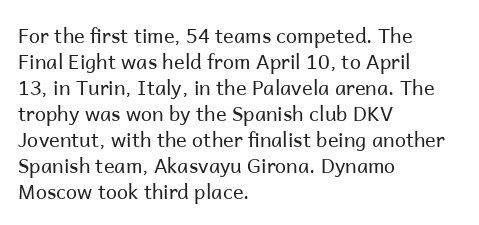
Q: Is the text bold? A: No.
Q: Is the text italic (slanted)? A: No, it is upright.
Q: Is the text underlined? A: No.
Q: How is the paragraph aligned? A: Left-aligned.
Q: Is the spacing between letters normal or unusually wide? A: Normal.
Q: Is the spacing between lines tight, normal or loose? A: Normal.
